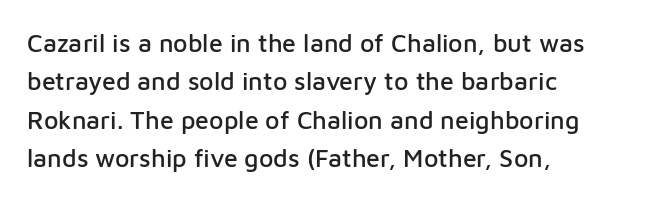
These lines stack with their left ends in a neat column. This is the regular roman posture of the typeface. Leading matches the norm, producing a regular column. No extra tracking has been applied to these lines. Type without underlining.
